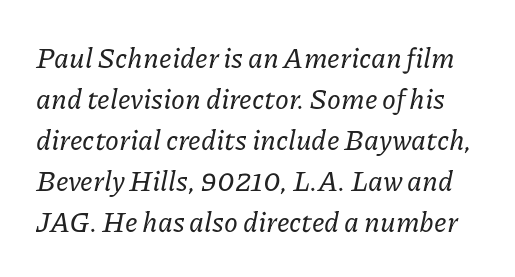
Q: Is the text italic (slanted)? A: Yes, it leans right by about 11 degrees.
Q: Is the typeface a serif or a sans-serif typeface? A: Serif.
Q: Is the text underlined? A: No.
Q: Is the spacing between letters normal or unusually wide? A: Normal.
Q: Is the spacing between lines tight, normal or loose? A: Normal.
Q: Width (condensed, normal, or wide)? A: Normal.
Q: Stroke contrast? A: Low.
Q: x-height? A: Medium.
Q: Monospaced? A: No.
